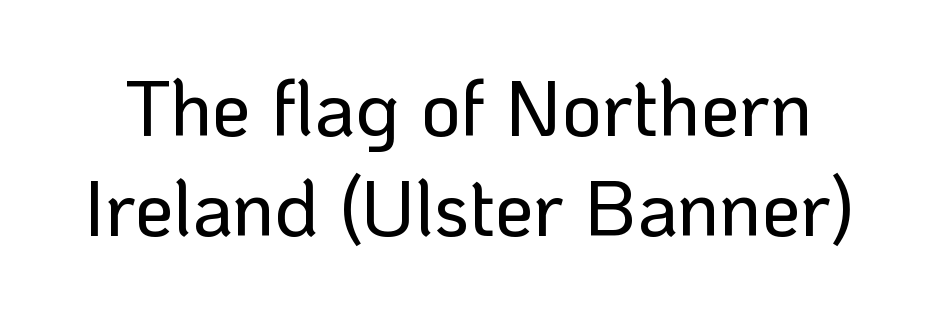
Q: Is the text italic (slanted)? A: No, it is upright.
Q: Is the typeface a serif or a sans-serif typeface? A: Sans-serif.
Q: Is the text underlined? A: No.
Q: Is the spacing between letters normal or unusually wide? A: Normal.
Q: Is the spacing between lines tight, normal or loose? A: Normal.
Q: Width (condensed, normal, or wide)? A: Normal.
Q: Stroke contrast? A: Low.
Q: x-height? A: Medium.
Q: Monospaced? A: No.
